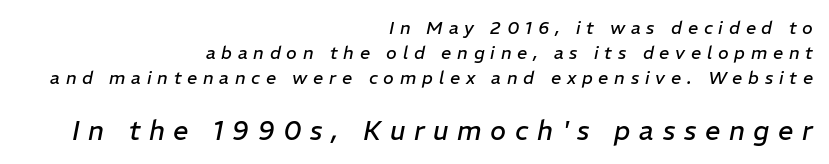
Q: Is the text bold? A: No.
Q: Is the text italic (slanted)? A: Yes, it leans right by about 11 degrees.
Q: Is the text underlined? A: No.
Q: How is the paragraph aligned? A: Right-aligned.
Q: Is the spacing between letters normal or unusually wide? A: Unusually wide.
Q: Is the spacing between lines tight, normal or loose? A: Normal.
Q: Which block of text is set in a larger size, the first (top) or the second (bottom)? A: The second (bottom) one.
